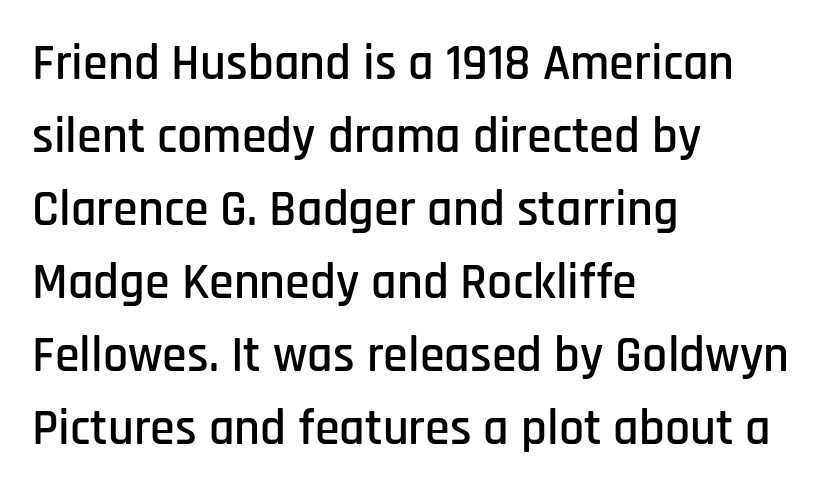
The letters advance in unequal steps, a hallmark of proportional type. Beneath every word, the page is bare. Posture: straight, roman, zero tilt. Between one letter and the next there's only the usual sliver of space. This sample uses a sans-serif face.
